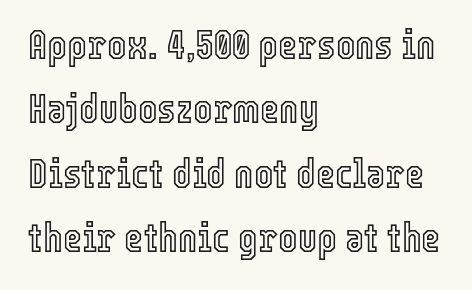
The image shows 41 px condensed type, upright; set left-aligned, normal line spacing (1.57x), normal letter spacing, not underlined; a medium x-height.
